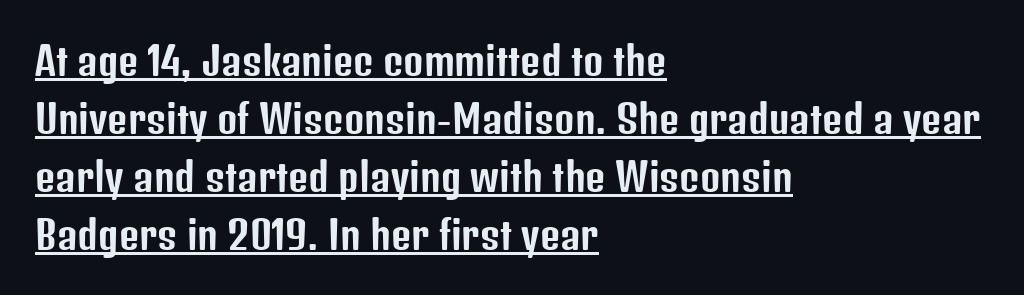
{"serif": "no", "italic": "no", "width": "condensed", "stroke_contrast": "low", "x_height": "medium", "monospaced": "no", "underline": "yes", "align": "left", "line_spacing": "normal", "line_spacing_ratio": 1.49, "letter_spacing": "normal", "letter_spacing_em": 0.0, "glyph_px": 39}
